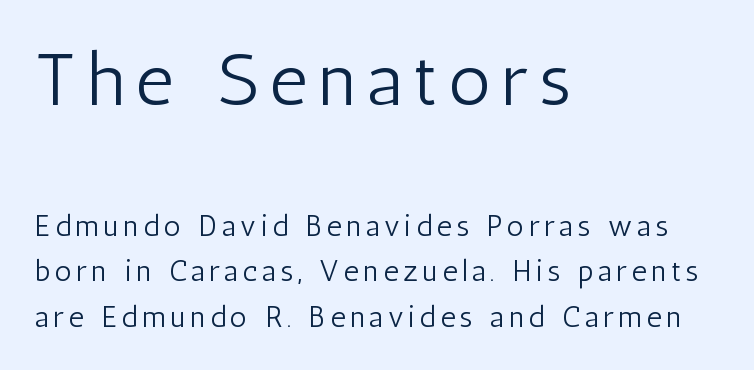
Q: Is the text bold? A: No.
Q: Is the text italic (slanted)? A: No, it is upright.
Q: Is the typeface a serif or a sans-serif typeface? A: Sans-serif.
Q: Is the text underlined? A: No.
Q: How is the paragraph aligned? A: Left-aligned.
Q: Is the spacing between lines tight, normal or loose? A: Normal.
Q: Which block of text is set in a larger size, the first (top) or the second (bottom)? A: The first (top) one.
Q: Width (condensed, normal, or wide)? A: Condensed.
Q: Stroke contrast? A: Low.
Q: x-height? A: Medium.
Q: Monospaced? A: No.
